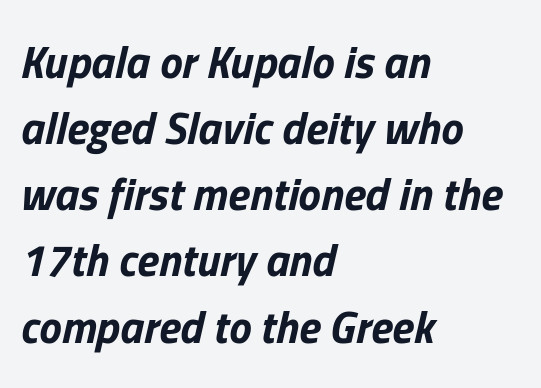
Q: Is the text bold? A: Yes.
Q: Is the text italic (slanted)? A: Yes, it leans right by about 13 degrees.
Q: Is the text underlined? A: No.
Q: How is the paragraph aligned? A: Left-aligned.
Q: Is the spacing between letters normal or unusually wide? A: Normal.
Q: Is the spacing between lines tight, normal or loose? A: Normal.
Q: Width (condensed, normal, or wide)? A: Normal.
Q: Stroke contrast? A: Low.
Q: x-height? A: Medium.
Q: Monospaced? A: No.
